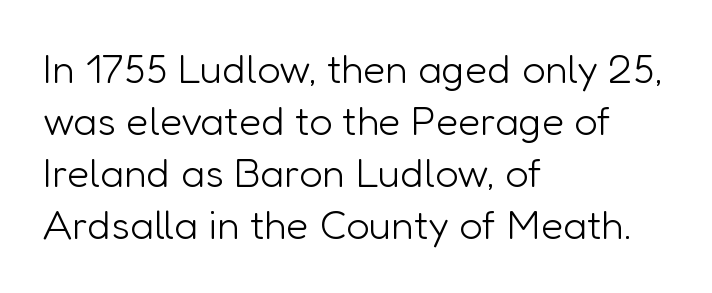
Q: Is the text bold? A: No.
Q: Is the text italic (slanted)? A: No, it is upright.
Q: Is the typeface a serif or a sans-serif typeface? A: Sans-serif.
Q: Is the text underlined? A: No.
Q: How is the paragraph aligned? A: Left-aligned.
Q: Is the spacing between letters normal or unusually wide? A: Normal.
Q: Is the spacing between lines tight, normal or loose? A: Normal.
Q: Width (condensed, normal, or wide)? A: Normal.
Q: Stroke contrast? A: Low.
Q: x-height? A: Medium.
Q: Monospaced? A: No.
